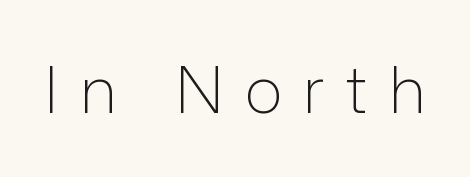
{"serif": "no", "italic": "no", "bold": "no", "weight": "light", "width": "normal", "stroke_contrast": "low", "x_height": "medium", "monospaced": "no", "underline": "no", "letter_spacing": "wide", "letter_spacing_em": 0.33, "glyph_px": 64}
